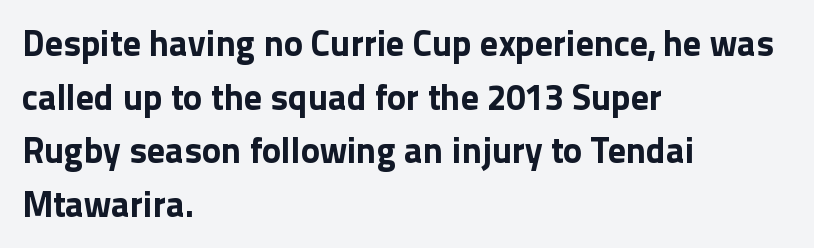
Q: Is the text bold? A: Yes.
Q: Is the text italic (slanted)? A: No, it is upright.
Q: Is the typeface a serif or a sans-serif typeface? A: Sans-serif.
Q: Is the text underlined? A: No.
Q: How is the paragraph aligned? A: Left-aligned.
Q: Is the spacing between letters normal or unusually wide? A: Normal.
Q: Is the spacing between lines tight, normal or loose? A: Normal.
Q: Width (condensed, normal, or wide)? A: Normal.
Q: x-height? A: Medium.
Q: Monospaced? A: No.
